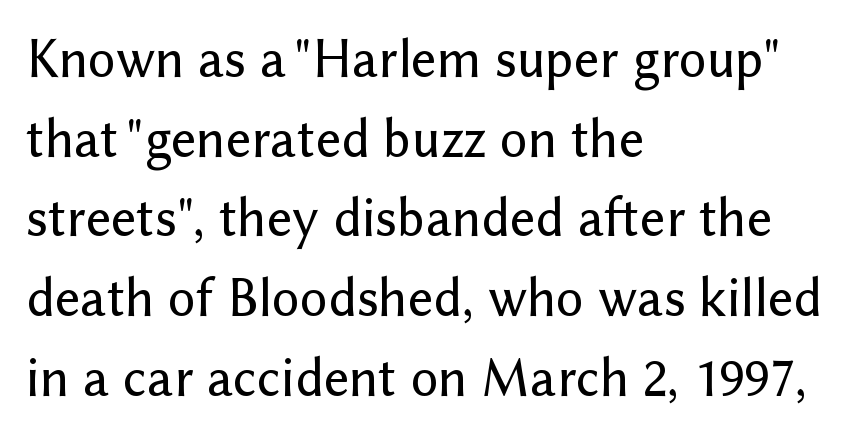
{"serif": "no", "italic": "no", "width": "normal", "stroke_contrast": "low", "x_height": "medium", "monospaced": "no", "underline": "no", "align": "left", "line_spacing": "normal", "line_spacing_ratio": 1.45, "letter_spacing": "normal", "letter_spacing_em": 0.0, "glyph_px": 55}
